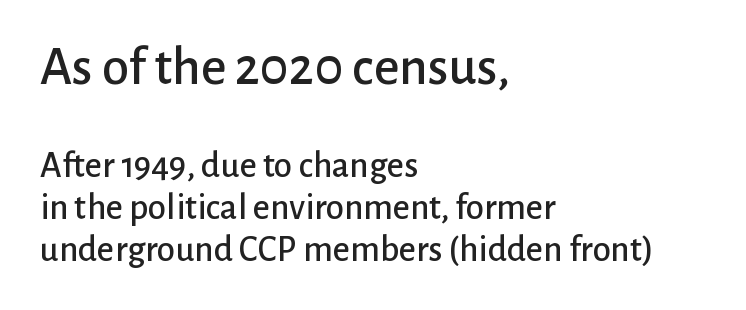
Q: Is the text italic (slanted)? A: No, it is upright.
Q: Is the typeface a serif or a sans-serif typeface? A: Sans-serif.
Q: Is the text underlined? A: No.
Q: How is the paragraph aligned? A: Left-aligned.
Q: Is the spacing between letters normal or unusually wide? A: Normal.
Q: Is the spacing between lines tight, normal or loose? A: Tight.
Q: Which block of text is set in a larger size, the first (top) or the second (bottom)? A: The first (top) one.
Q: Width (condensed, normal, or wide)? A: Normal.
Q: Stroke contrast? A: Low.
Q: x-height? A: Medium.
Q: Monospaced? A: No.
